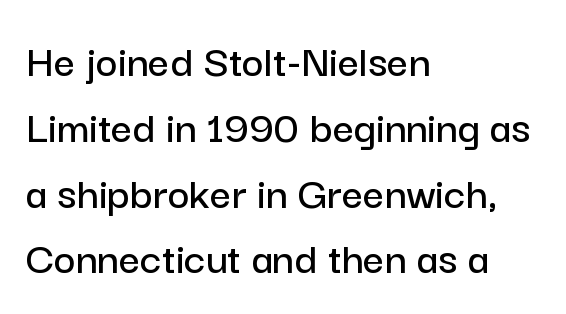
The image shows 47 px sans-serif type, upright; set left-aligned, normal line spacing (1.4x), normal letter spacing, not underlined; low stroke contrast and a medium x-height.
